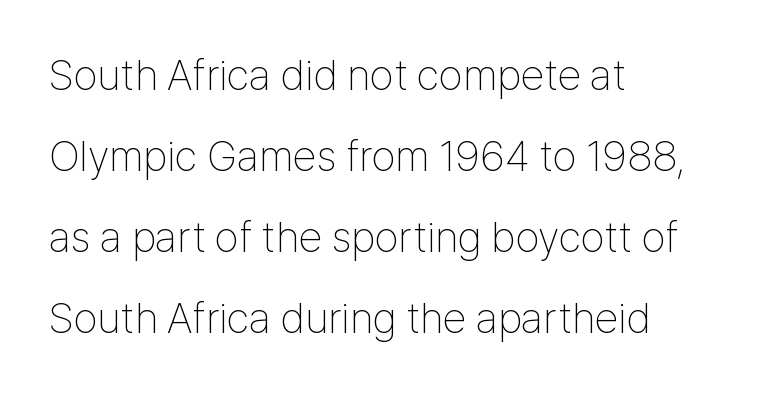
The image shows 43 px thin, condensed sans-serif type, upright; set left-aligned, line spacing 1.88x, normal letter spacing, not underlined; low stroke contrast and a medium x-height.
